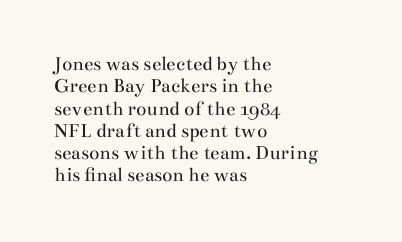
Q: Is the text bold? A: No.
Q: Is the text italic (slanted)? A: No, it is upright.
Q: Is the text underlined? A: No.
Q: How is the paragraph aligned? A: Left-aligned.
Q: Is the spacing between letters normal or unusually wide? A: Normal.
Q: Is the spacing between lines tight, normal or loose? A: Tight.
